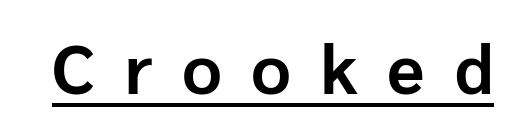
The image shows 69 px bold sans-serif type, upright; set unusually wide letter spacing (+0.43 em), underlined; low stroke contrast and a medium x-height.
